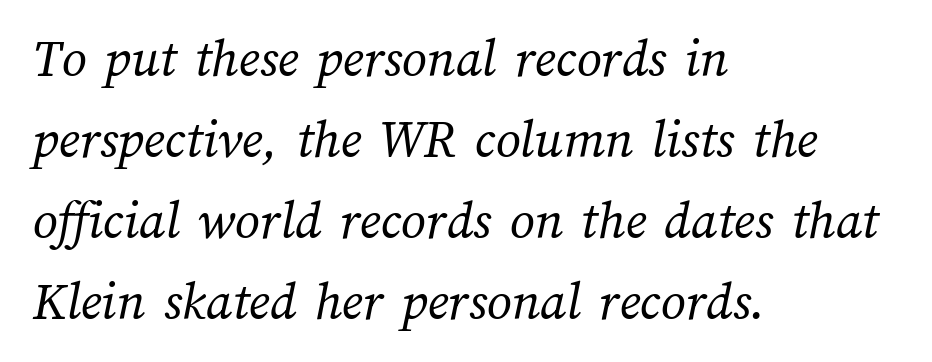
Q: Is the text bold? A: No.
Q: Is the text underlined? A: No.
Q: How is the paragraph aligned? A: Left-aligned.
Q: Is the spacing between letters normal or unusually wide? A: Normal.
Q: Is the spacing between lines tight, normal or loose? A: Normal.
Q: Width (condensed, normal, or wide)? A: Normal.
Q: Stroke contrast? A: Medium.
Q: x-height? A: Medium.
Q: Monospaced? A: No.
